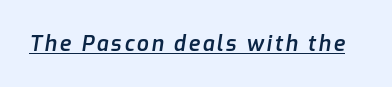
A typesetter would mark this as italic. Typographic density is moderately raised because the face is semibold. You can see a thin bar hugging the bottom of the glyphs.
